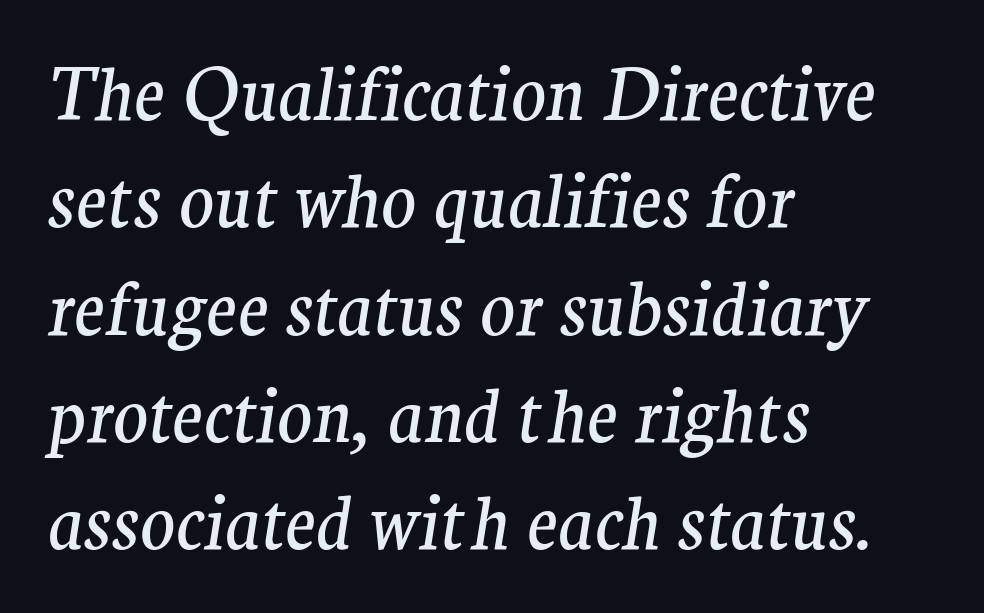
{"serif": "yes", "italic": "yes", "lean": "right", "slant_degrees": 9, "bold": "no", "weight": "regular", "width": "normal", "stroke_contrast": "medium", "x_height": "medium", "monospaced": "no", "underline": "no", "align": "left", "line_spacing": "normal", "line_spacing_ratio": 1.49, "letter_spacing": "normal", "letter_spacing_em": 0.0, "glyph_px": 72}
